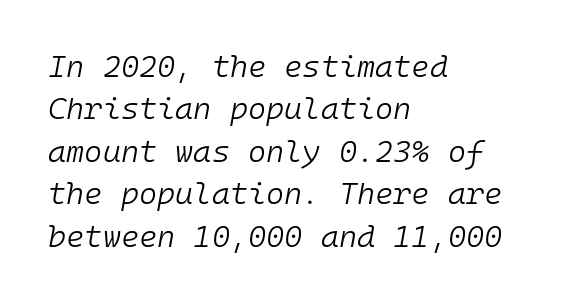
{"italic": "yes", "lean": "right", "slant_degrees": 10, "bold": "no", "weight": "light", "width": "normal", "stroke_contrast": "low", "x_height": "medium", "monospaced": "yes", "underline": "no", "align": "left", "line_spacing": "normal", "line_spacing_ratio": 1.37, "letter_spacing": "normal", "letter_spacing_em": 0.0, "glyph_px": 31}
